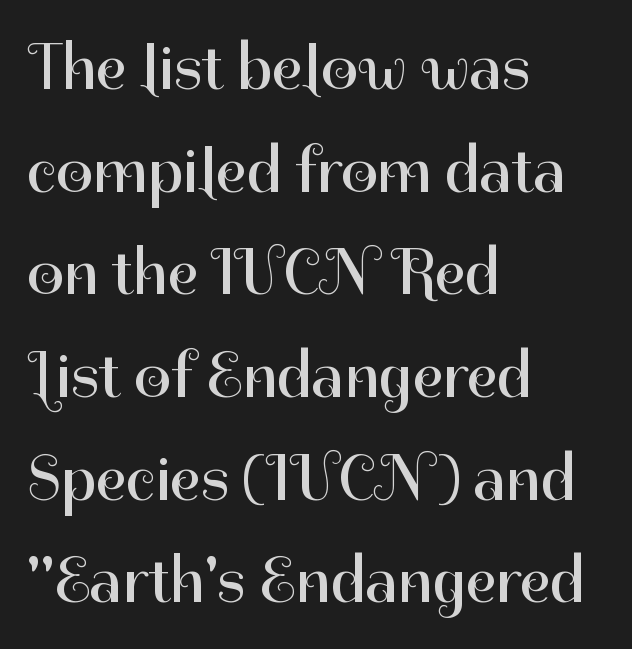
What's the leading like? Ordinary, nothing unusual. A student would call this left alignment; a typographer would say flush left, rag right. You can tell it's not italic because the verticals are truly vertical. Words appear dense and cohesive because spacing is normal.
